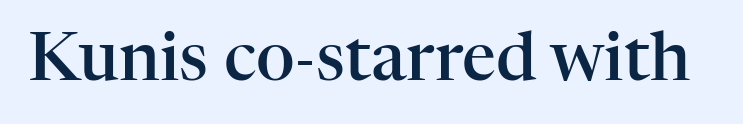
A bit beefed up — I'd call it semibold rather than bold. A serif font was chosen for this passage. Unmarked baselines from the first word to the last. Posture: vertical. Character widths vary here, with narrow letters taking less room than wide ones.
